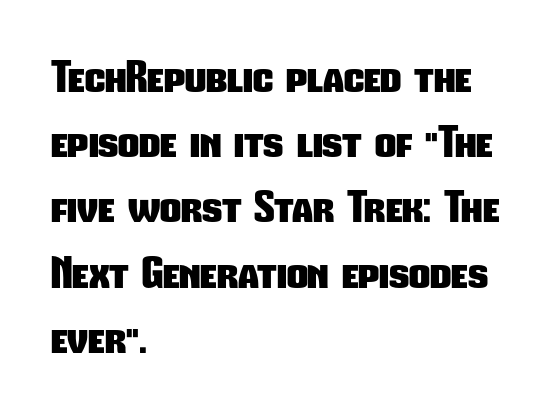
The image shows 41 px heavy, condensed sans-serif type; set left-aligned, normal line spacing (1.59x), normal letter spacing, not underlined; low stroke contrast and a medium x-height.
